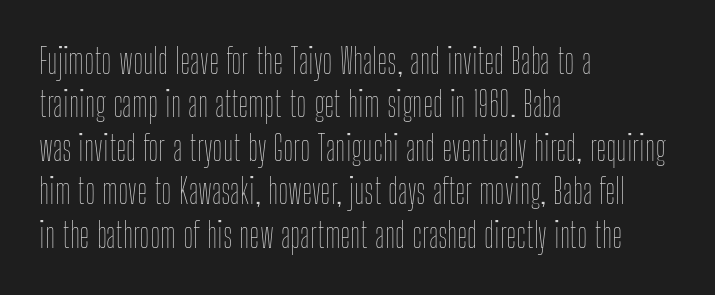
{"italic": "no", "bold": "no", "weight": "thin", "width": "condensed", "stroke_contrast": "low", "x_height": "medium", "monospaced": "no", "underline": "no", "align": "left", "line_spacing_ratio": 1.24, "letter_spacing": "normal", "letter_spacing_em": 0.0, "glyph_px": 35}
